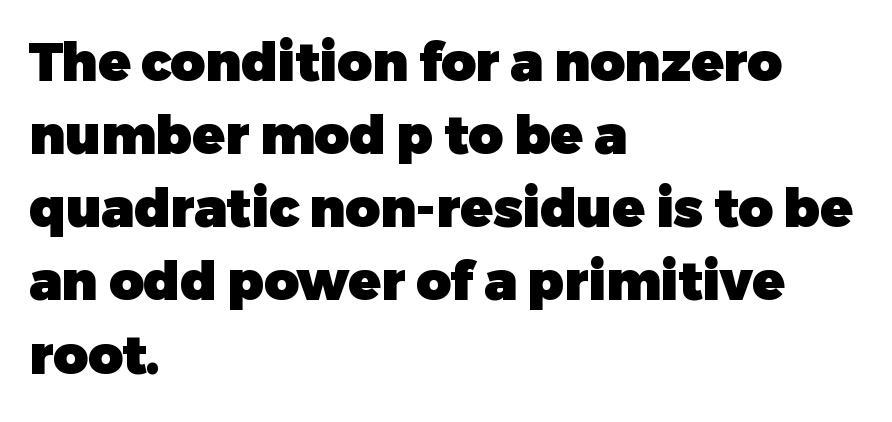
Spacing verdict: proportional, widths tailored to each character. In terms of posture, this sample is upright. I'd describe the lettering as bold — thick and assertive. Inter-character spacing is left at the font's built-in metrics. Leftover space on each line is placed entirely after the last word. The specimen omits any rule beneath the text block's lines.
